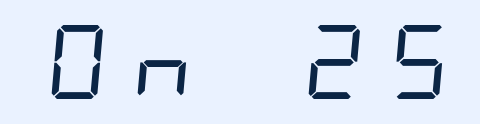
Characters follow at a spacing far wider than the type designer built in. The words here are not underlined. The weight tops out at a normal text grade. The glyphs in this specimen are sans serif.
